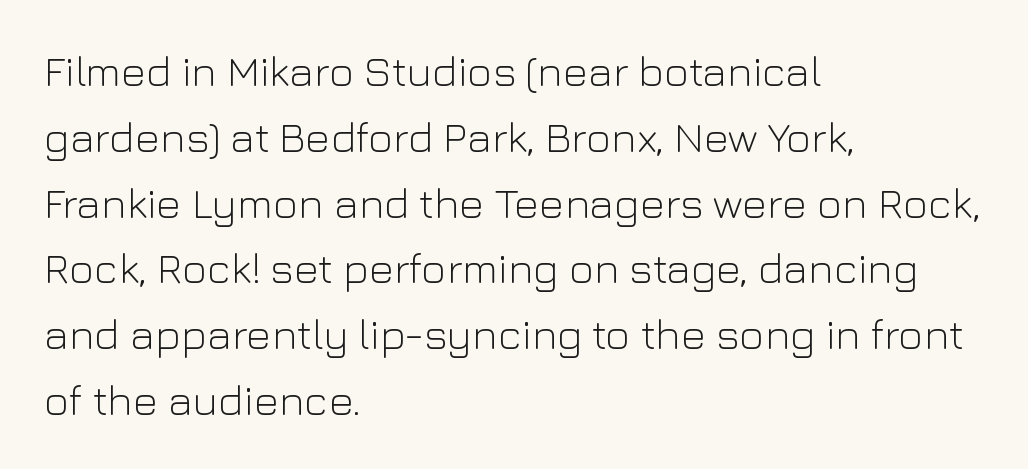
{"serif": "no", "italic": "no", "bold": "no", "weight": "light", "width": "normal", "stroke_contrast": "low", "x_height": "medium", "monospaced": "no", "underline": "no", "align": "left", "line_spacing": "normal", "line_spacing_ratio": 1.53, "letter_spacing": "normal", "letter_spacing_em": 0.0, "glyph_px": 43}
